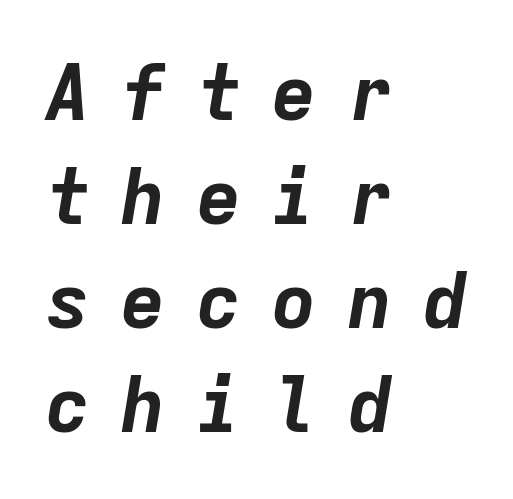
Q: Is the text bold? A: Yes.
Q: Is the text italic (slanted)? A: Yes, it leans right by about 9 degrees.
Q: Is the text underlined? A: No.
Q: How is the paragraph aligned? A: Left-aligned.
Q: Is the spacing between letters normal or unusually wide? A: Unusually wide.
Q: Is the spacing between lines tight, normal or loose? A: Normal.
Q: Width (condensed, normal, or wide)? A: Normal.
Q: Stroke contrast? A: Low.
Q: x-height? A: Medium.
Q: Monospaced? A: Yes.
